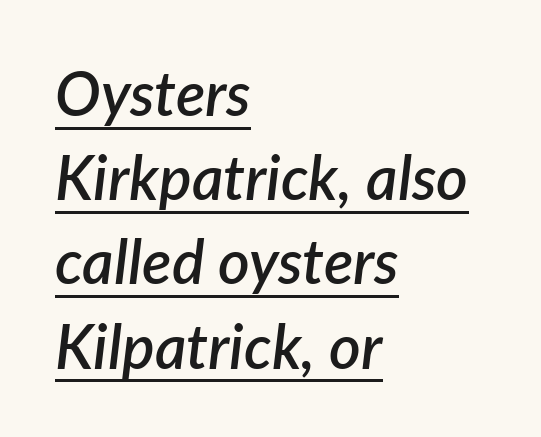
{"italic": "yes", "lean": "right", "slant_degrees": 7, "bold": "semi", "weight": "semibold", "width": "normal", "stroke_contrast": "low", "x_height": "medium", "monospaced": "no", "underline": "yes", "align": "left", "line_spacing": "normal", "line_spacing_ratio": 1.38, "letter_spacing": "normal", "letter_spacing_em": 0.0, "glyph_px": 61}
